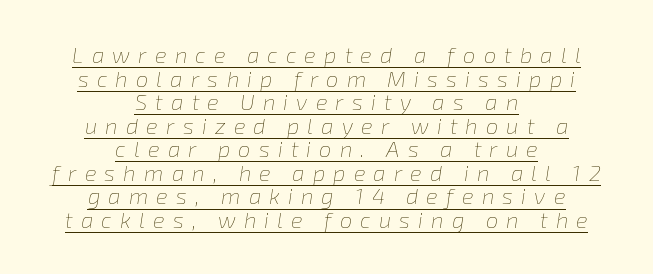
Q: Is the text bold? A: No.
Q: Is the text italic (slanted)? A: Yes, it leans right by about 8 degrees.
Q: Is the text underlined? A: Yes.
Q: How is the paragraph aligned? A: Centered.
Q: Is the spacing between letters normal or unusually wide? A: Unusually wide.
Q: Is the spacing between lines tight, normal or loose? A: Tight.
